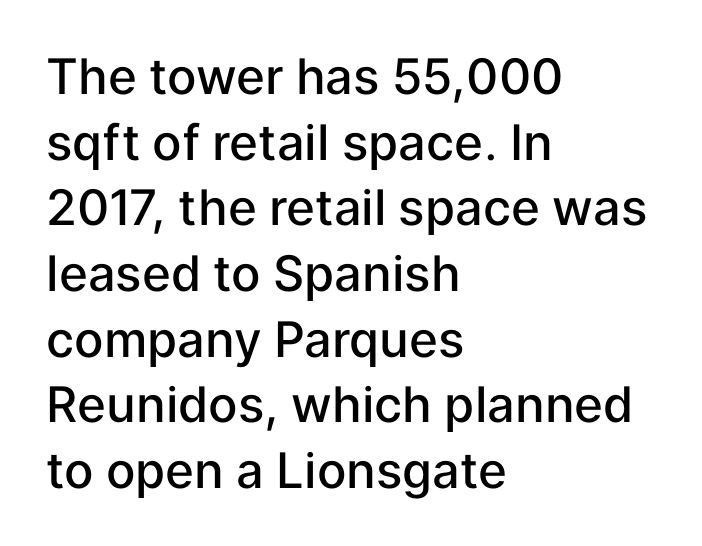
The image shows 49 px semibold sans-serif type, upright; set left-aligned, normal line spacing (1.34x), normal letter spacing, not underlined; low stroke contrast and a medium x-height.
